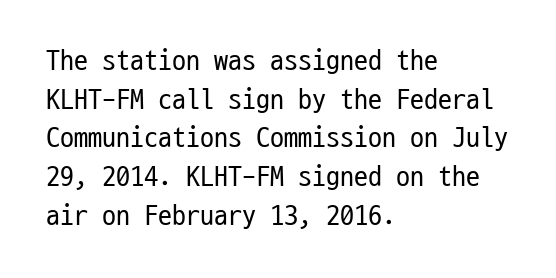
Q: Is the text bold? A: No.
Q: Is the text italic (slanted)? A: No, it is upright.
Q: Is the typeface a serif or a sans-serif typeface? A: Sans-serif.
Q: Is the text underlined? A: No.
Q: How is the paragraph aligned? A: Left-aligned.
Q: Is the spacing between letters normal or unusually wide? A: Normal.
Q: Is the spacing between lines tight, normal or loose? A: Normal.
Q: Width (condensed, normal, or wide)? A: Condensed.
Q: Stroke contrast? A: Low.
Q: x-height? A: Medium.
Q: Monospaced? A: Yes.
